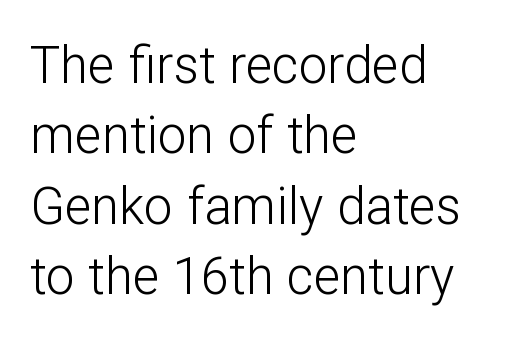
Q: Is the text bold? A: No.
Q: Is the text italic (slanted)? A: No, it is upright.
Q: Is the typeface a serif or a sans-serif typeface? A: Sans-serif.
Q: Is the text underlined? A: No.
Q: How is the paragraph aligned? A: Left-aligned.
Q: Is the spacing between letters normal or unusually wide? A: Normal.
Q: Is the spacing between lines tight, normal or loose? A: Normal.
Q: Width (condensed, normal, or wide)? A: Normal.
Q: Stroke contrast? A: Low.
Q: x-height? A: Medium.
Q: Monospaced? A: No.
